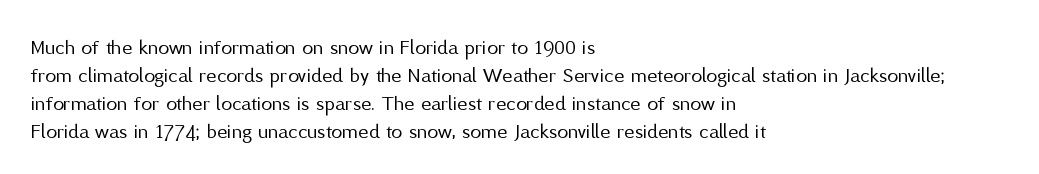
Q: Is the text bold? A: No.
Q: Is the text italic (slanted)? A: No, it is upright.
Q: Is the text underlined? A: No.
Q: How is the paragraph aligned? A: Left-aligned.
Q: Is the spacing between letters normal or unusually wide? A: Normal.
Q: Is the spacing between lines tight, normal or loose? A: Normal.
